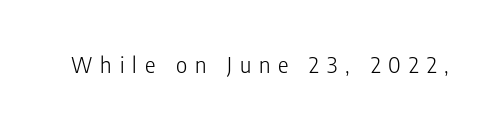
{"italic": "no", "bold": "no", "underline": "no", "letter_spacing": "wide", "letter_spacing_em": 0.36, "glyph_px": 22}
